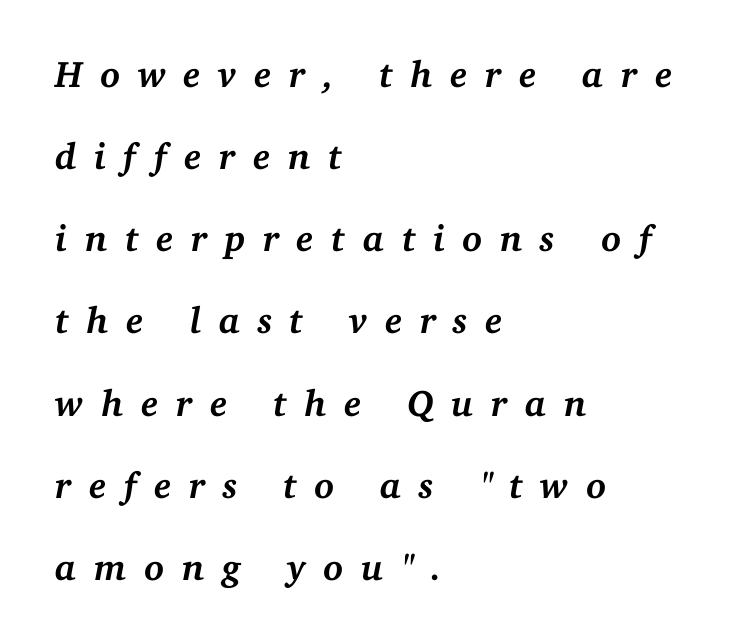
The image shows 37 px semibold serif type, italic (leaning right); set left-aligned, loose line spacing (2.22x), unusually wide letter spacing (+0.47 em), not underlined; medium stroke contrast and a medium x-height.
